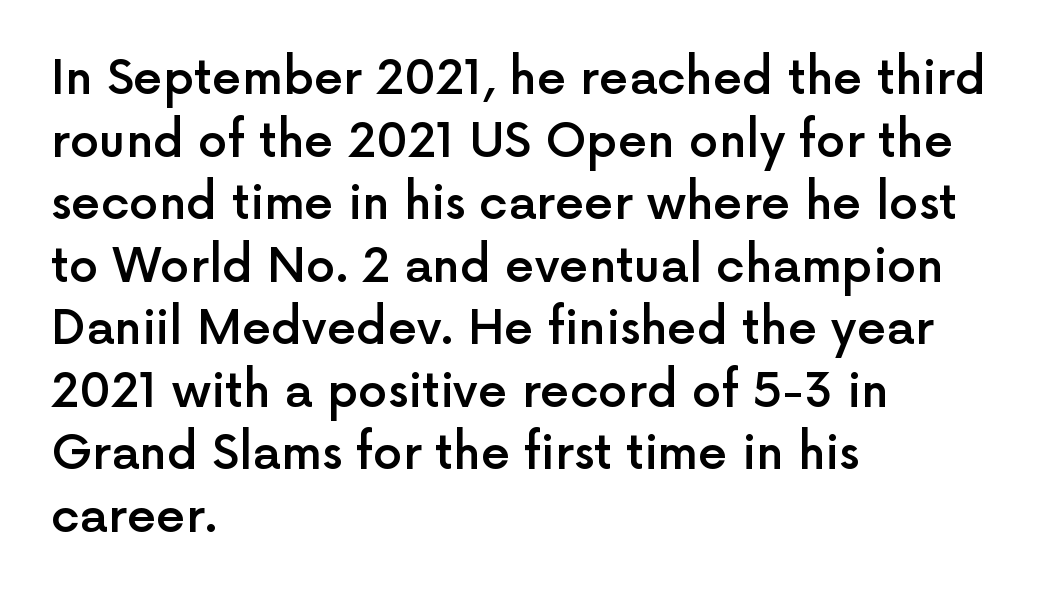
{"serif": "no", "italic": "no", "bold": "semi", "weight": "semibold", "width": "normal", "x_height": "medium", "monospaced": "no", "underline": "no", "align": "left", "line_spacing": "normal", "line_spacing_ratio": 1.33, "letter_spacing": "normal", "letter_spacing_em": 0.0, "glyph_px": 47}
